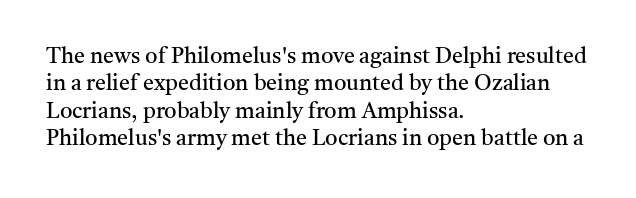
Q: Is the text bold? A: No.
Q: Is the text italic (slanted)? A: No, it is upright.
Q: Is the text underlined? A: No.
Q: How is the paragraph aligned? A: Left-aligned.
Q: Is the spacing between letters normal or unusually wide? A: Normal.
Q: Is the spacing between lines tight, normal or loose? A: Normal.
